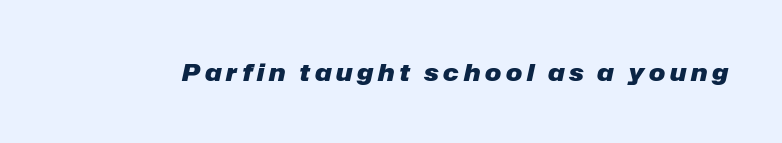
The image shows 24 px bold type, italic (leaning right); set unusually wide letter spacing (+0.2 em), not underlined.
